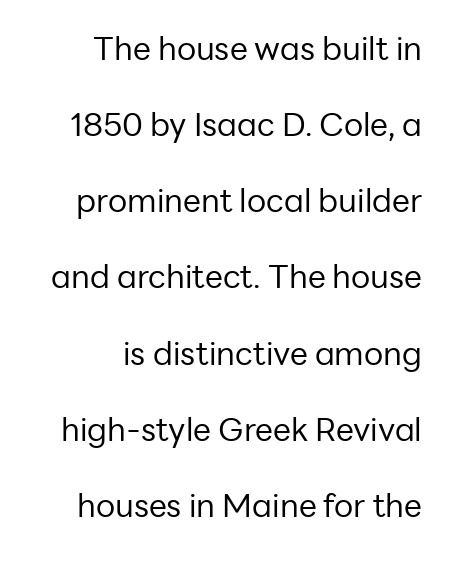
The zone under the glyphs is completely vacant. This is not heavy type; no bold has been used. The rendering uses natural spacing where letterforms have individual widths. Is this a sans? Yes — the strokes have no serifs.
